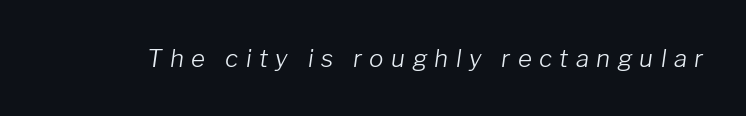
The image shows 24 px text type, italic (leaning right); set unusually wide letter spacing (+0.31 em), not underlined.
